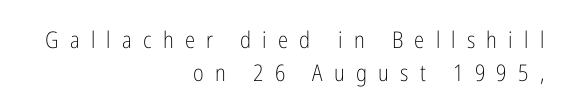
Q: Is the text bold? A: No.
Q: Is the text italic (slanted)? A: No, it is upright.
Q: Is the text underlined? A: No.
Q: How is the paragraph aligned? A: Right-aligned.
Q: Is the spacing between letters normal or unusually wide? A: Unusually wide.
Q: Is the spacing between lines tight, normal or loose? A: Normal.
